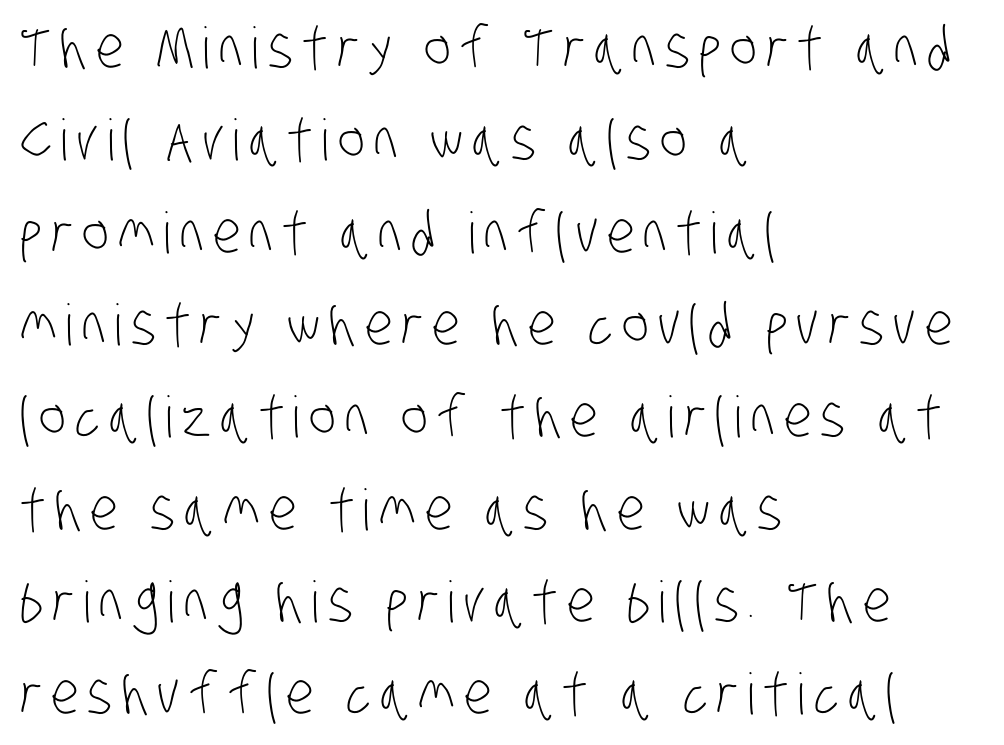
Baseline-to-baseline distance is the conventional proportion of letter height. Letters rest on an invisible, unmarked baseline. A classic flush-left, rag-right setting is used for this passage. The typeface has the unassuming heft of standard copy or less.
